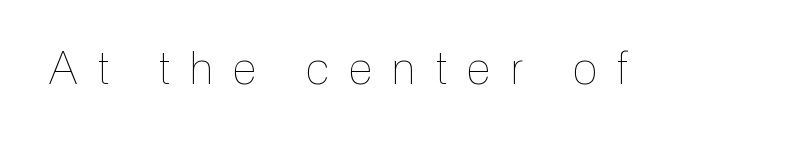
The letters advance in unequal steps, a hallmark of proportional type. Words float on clear page, feet unadorned. Rendered with straight, roman letterforms. Heaviness? Minimal to ordinary, like unemphasized prose. A typesetter would call this heavily tracked-out type.
